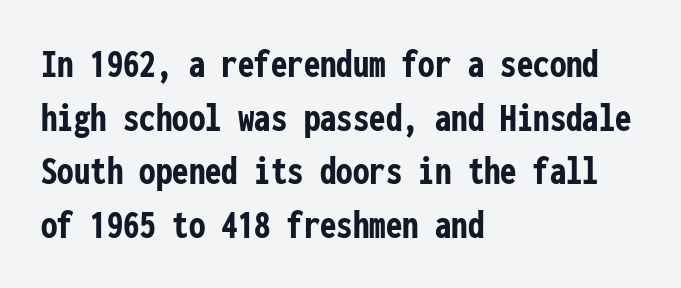
The image shows 41 px semibold, condensed sans-serif type, upright, monospaced; set left-aligned, normal line spacing (1.31x), normal letter spacing, not underlined; low stroke contrast and a medium x-height.
